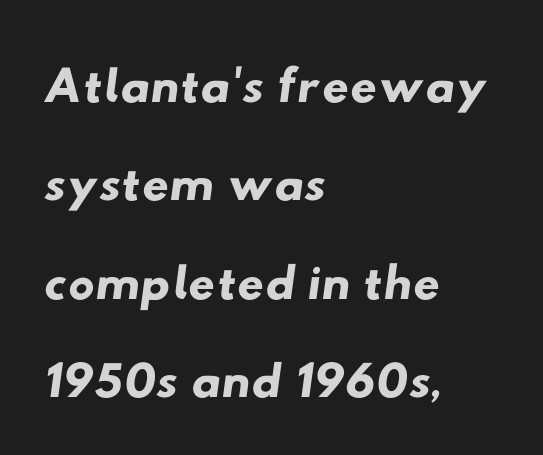
The image shows 74 px wide sans-serif type; set left-aligned, normal line spacing (1.33x), normal letter spacing, not underlined; low stroke contrast and a small x-height.
